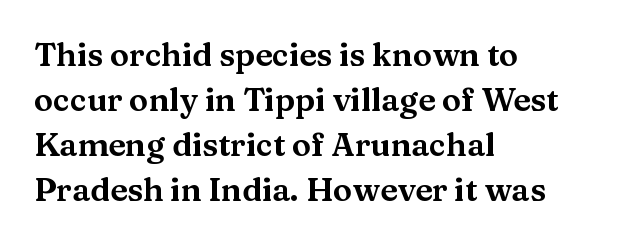
{"serif": "yes", "italic": "no", "width": "wide", "stroke_contrast": "medium", "x_height": "medium", "monospaced": "no", "underline": "no", "align": "left", "line_spacing": "normal", "line_spacing_ratio": 1.41, "letter_spacing": "normal", "letter_spacing_em": 0.0, "glyph_px": 32}
